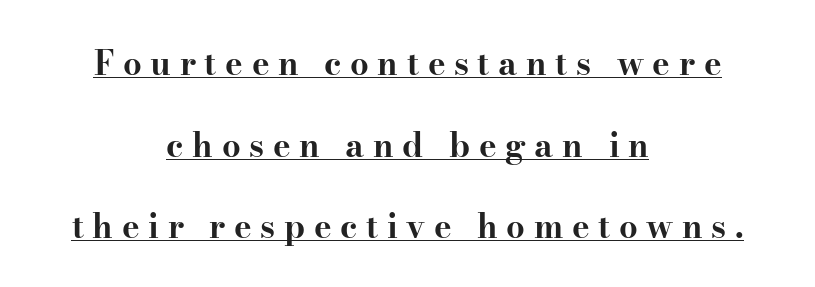
Glyph-to-glyph distance is far greater than everyday printed text. These lines are centered, leaving both edges ragged. Each letter keeps its own natural width here, so spacing adapts to shape. The face used here is seriffed, in the tradition of book romans. Pretty heavy lettering here — definitely bold. This rendering features underlined lettering.
